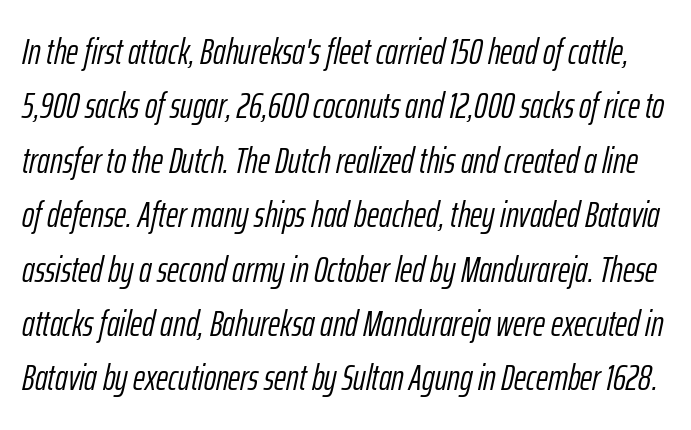
This reads as an unemphasized weight, regular at the heaviest. Whoever set this chose a conventional vertical rhythm. Does extra space separate the letters? No, they use regular spacing. Unmarked baselines from the first word to the last.
